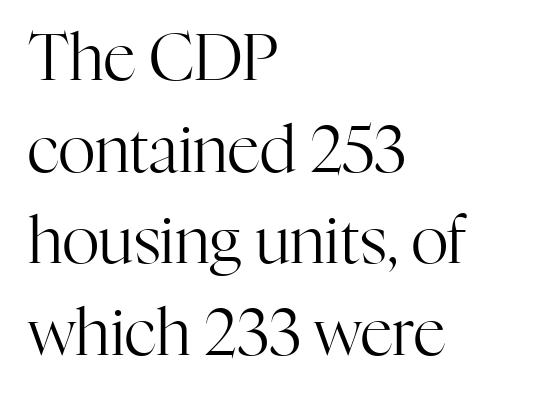
The letterforms sit shoulder to shoulder at normal distance. The weight tops out at a normal text grade. It's the straight-up-and-down kind of type. You could not count columns in this text — the font is proportionally spaced.
